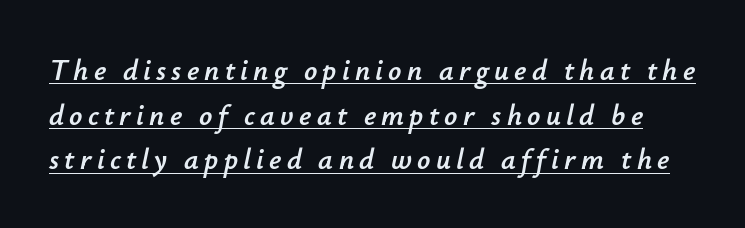
The image shows 29 px text type, italic (leaning right); set normal line spacing (1.54x), underlined; low stroke contrast and a small x-height.
